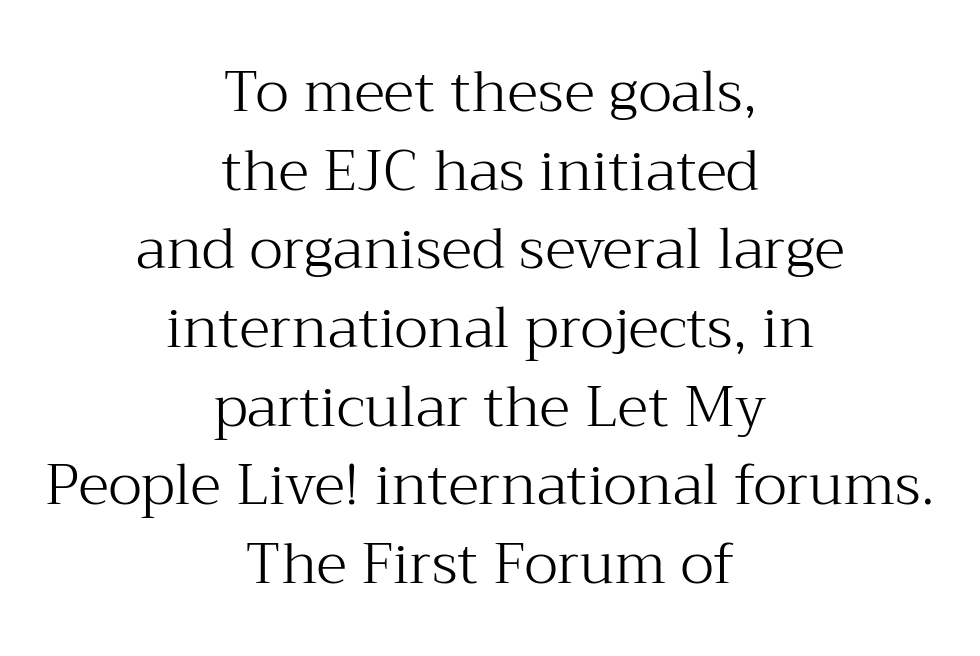
{"serif": "yes", "italic": "no", "bold": "no", "weight": "light", "width": "normal", "stroke_contrast": "medium", "x_height": "medium", "monospaced": "no", "underline": "no", "align": "center", "line_spacing": "normal", "line_spacing_ratio": 1.38, "letter_spacing": "normal", "letter_spacing_em": 0.0, "glyph_px": 57}
